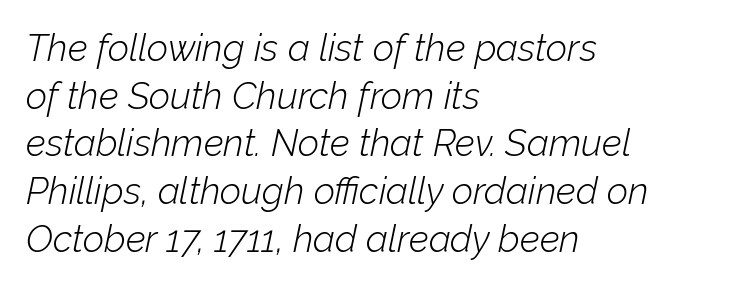
Q: Is the text bold? A: No.
Q: Is the text italic (slanted)? A: Yes, it leans right by about 12 degrees.
Q: Is the text underlined? A: No.
Q: How is the paragraph aligned? A: Left-aligned.
Q: Is the spacing between letters normal or unusually wide? A: Normal.
Q: Is the spacing between lines tight, normal or loose? A: Normal.
Q: Width (condensed, normal, or wide)? A: Normal.
Q: Stroke contrast? A: Low.
Q: x-height? A: Medium.
Q: Monospaced? A: No.
